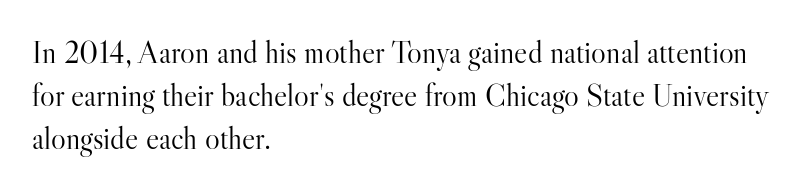
Q: Is the text bold? A: No.
Q: Is the text italic (slanted)? A: No, it is upright.
Q: Is the typeface a serif or a sans-serif typeface? A: Serif.
Q: Is the text underlined? A: No.
Q: How is the paragraph aligned? A: Left-aligned.
Q: Is the spacing between letters normal or unusually wide? A: Normal.
Q: Is the spacing between lines tight, normal or loose? A: Normal.
Q: Width (condensed, normal, or wide)? A: Normal.
Q: Stroke contrast? A: High.
Q: x-height? A: Small.
Q: Monospaced? A: No.
